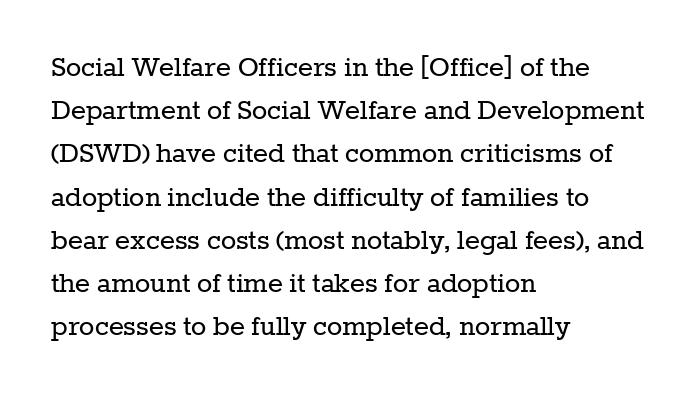
Q: Is the text bold? A: No.
Q: Is the text italic (slanted)? A: No, it is upright.
Q: Is the typeface a serif or a sans-serif typeface? A: Serif.
Q: Is the text underlined? A: No.
Q: How is the paragraph aligned? A: Left-aligned.
Q: Is the spacing between letters normal or unusually wide? A: Normal.
Q: Is the spacing between lines tight, normal or loose? A: Normal.
Q: Width (condensed, normal, or wide)? A: Normal.
Q: Stroke contrast? A: Low.
Q: x-height? A: Medium.
Q: Monospaced? A: No.
